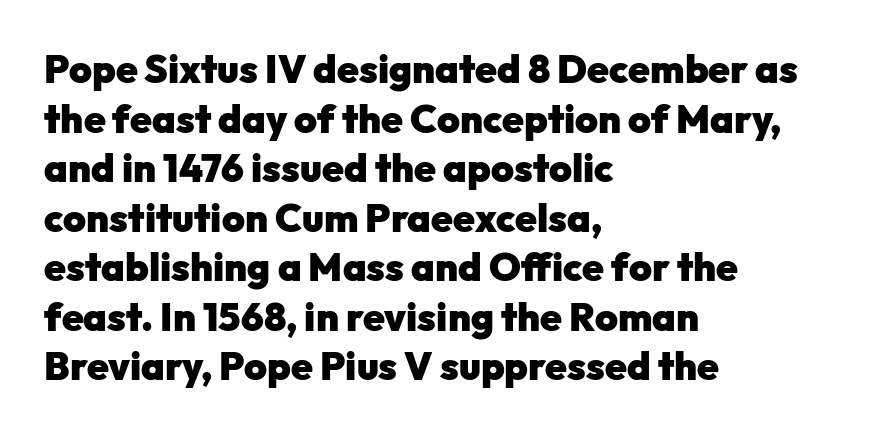
The image shows 39 px heavy sans-serif type, upright; set left-aligned, normal line spacing (1.27x), normal letter spacing, not underlined; low stroke contrast and a medium x-height.
